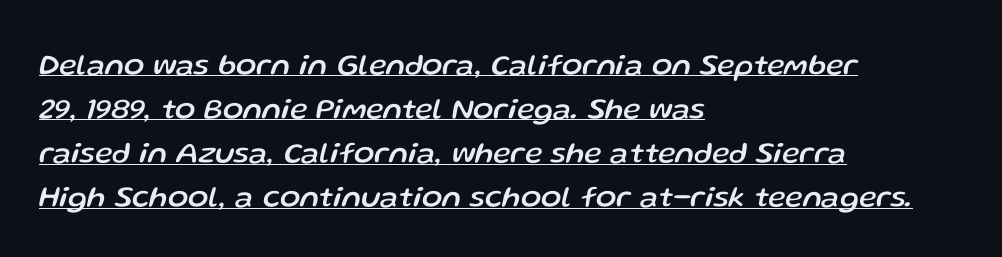
The image shows 30 px text type, italic (leaning right); set left-aligned, normal line spacing (1.47x), normal letter spacing, underlined; low stroke contrast and a medium x-height.
